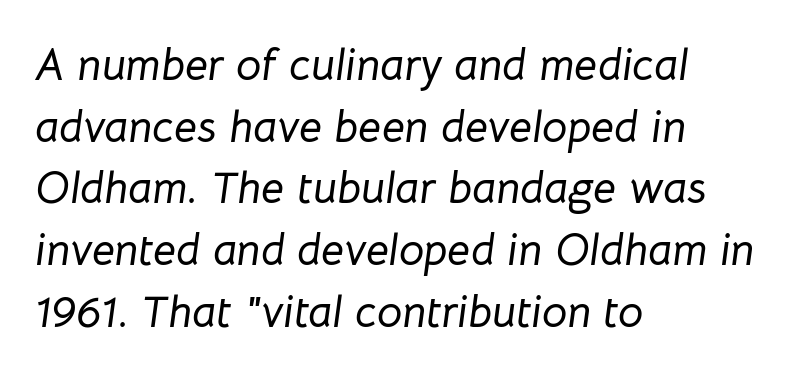
The image shows 45 px text type, italic (leaning right); set left-aligned, normal line spacing (1.37x), normal letter spacing, not underlined; low stroke contrast and a medium x-height.
